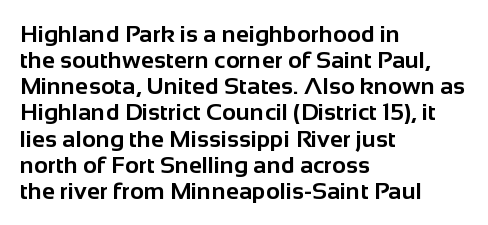
{"italic": "no", "bold": "yes", "underline": "no", "align": "left", "line_spacing": "tight", "line_spacing_ratio": 1.09, "letter_spacing": "normal", "letter_spacing_em": 0.0, "glyph_px": 24}
